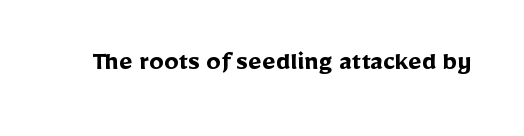
The image shows 29 px semibold sans-serif type, upright; set normal letter spacing, not underlined; low stroke contrast and a medium x-height.
